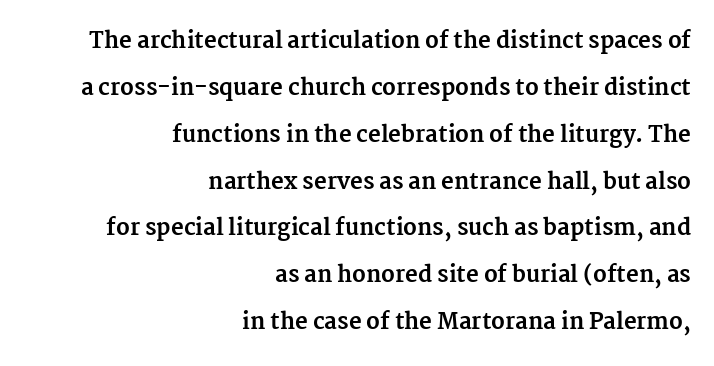
The type is set solid horizontally, with unmodified tracking. The paragraph has a hard right edge and a soft left edge. The letters stand upright; this is a roman face. On the weight axis this lands at bold, roughly 700.
